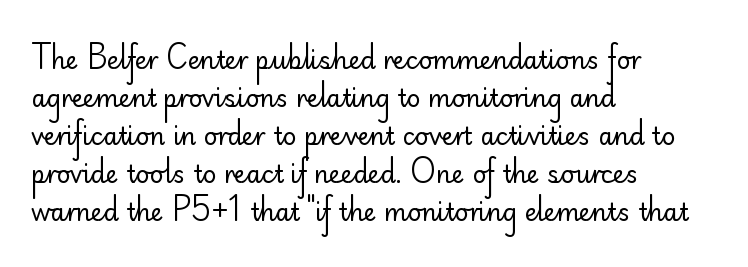
Caption: standard tracking, unaltered. How would I describe the line gaps? Plain and ordinary. Notice how the stems are strictly vertical — no italics here. The typeface has the unassuming heft of standard copy or less. The lines are quadded left.
